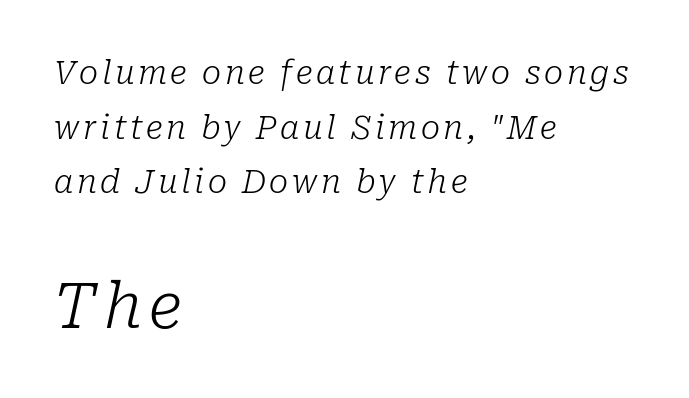
Q: Is the text bold? A: No.
Q: Is the text italic (slanted)? A: Yes, it leans right by about 10 degrees.
Q: Is the typeface a serif or a sans-serif typeface? A: Serif.
Q: Is the text underlined? A: No.
Q: How is the paragraph aligned? A: Left-aligned.
Q: Which block of text is set in a larger size, the first (top) or the second (bottom)? A: The second (bottom) one.
Q: Width (condensed, normal, or wide)? A: Normal.
Q: Stroke contrast? A: Low.
Q: x-height? A: Medium.
Q: Monospaced? A: No.
